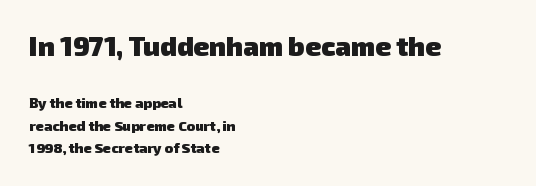
Q: Is the text bold? A: Yes.
Q: Is the text underlined? A: No.
Q: How is the paragraph aligned? A: Left-aligned.
Q: Is the spacing between letters normal or unusually wide? A: Normal.
Q: Is the spacing between lines tight, normal or loose? A: Normal.
Q: Which block of text is set in a larger size, the first (top) or the second (bottom)? A: The first (top) one.
